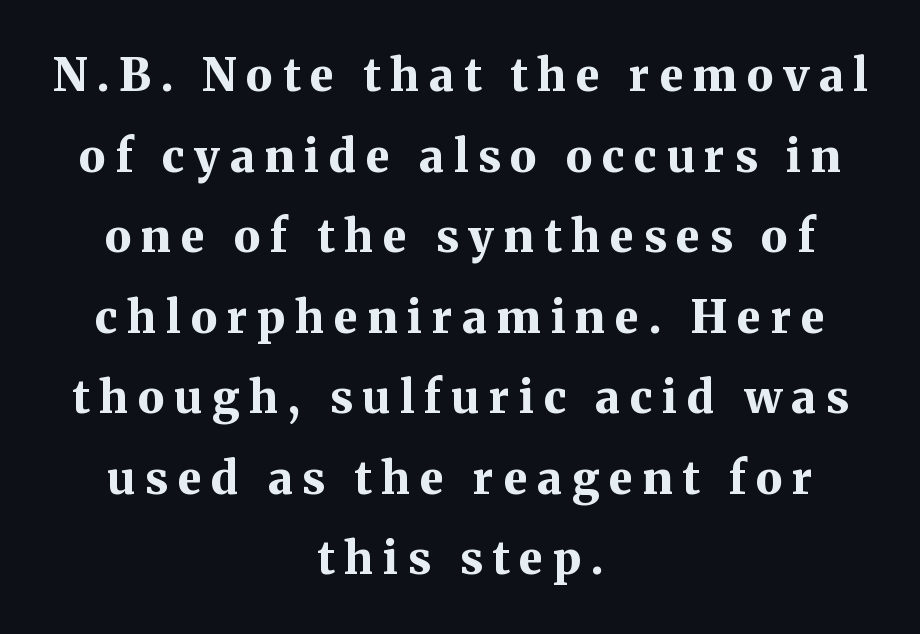
The space directly below the letters is spotless. Bold? Absolutely — the strokes are thick and heavy. Note the varied advance widths — an 'i' is clearly narrower than an 'm'. Tall strokes in this sample are plumb rather than angled. Leftover space on each line is divided equally before and after the words.
